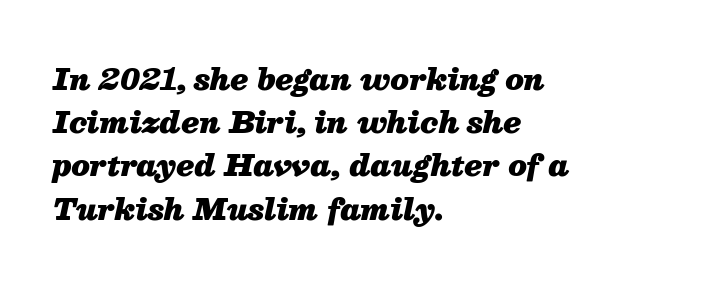
The image shows 29 px heavy type, italic (leaning right); set left-aligned, normal line spacing (1.49x), normal letter spacing, not underlined; medium stroke contrast and a medium x-height.
